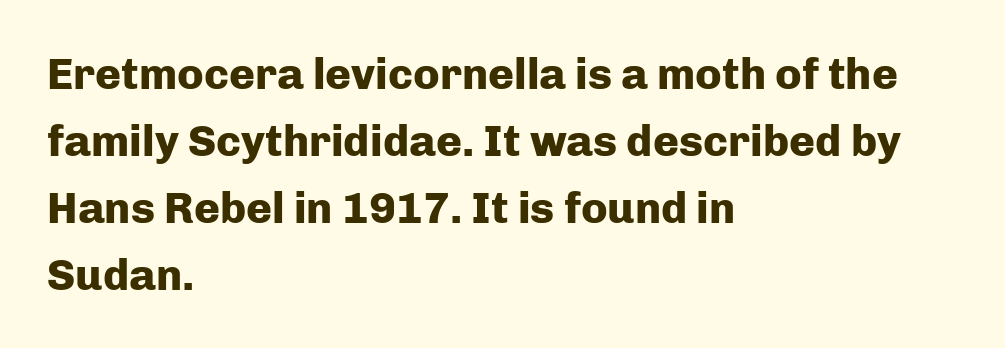
Letter spacing: default. Italic? Not at all — the glyphs are vertical. As a designer I'd log this as weight 700, bold. If you drew a ruler down the left edge, every line would touch it.
